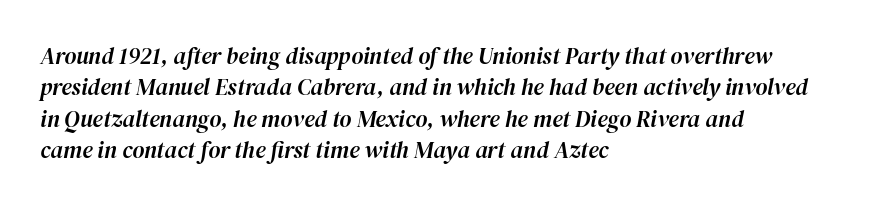
{"italic": "yes", "lean": "right", "slant_degrees": 12, "underline": "no", "align": "left", "line_spacing": "normal", "line_spacing_ratio": 1.36, "letter_spacing": "normal", "letter_spacing_em": 0.0, "glyph_px": 23}
